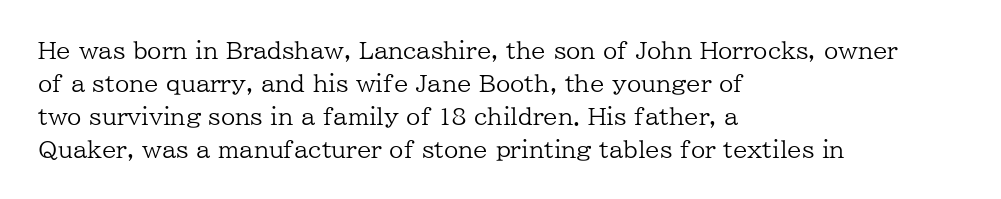
Q: Is the text bold? A: No.
Q: Is the text italic (slanted)? A: No, it is upright.
Q: Is the text underlined? A: No.
Q: How is the paragraph aligned? A: Left-aligned.
Q: Is the spacing between letters normal or unusually wide? A: Normal.
Q: Is the spacing between lines tight, normal or loose? A: Normal.
